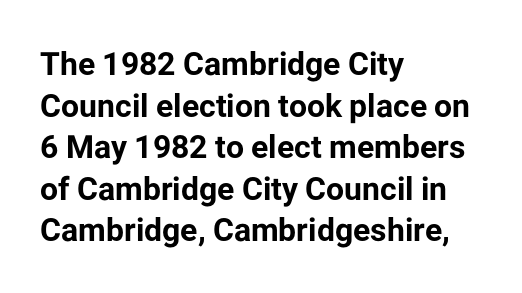
The image shows 32 px bold sans-serif type, upright; set left-aligned, normal line spacing (1.3x), normal letter spacing, not underlined; low stroke contrast and a medium x-height.
